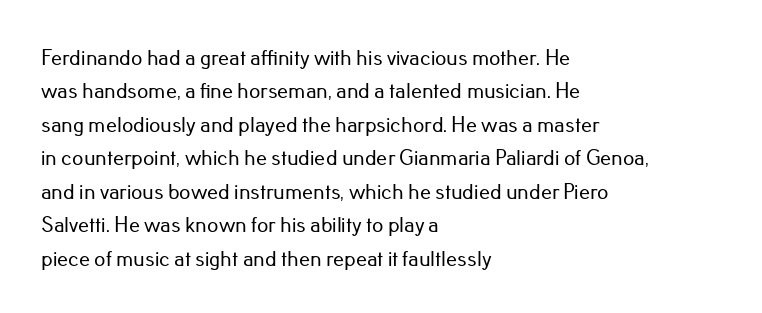
{"italic": "no", "underline": "no", "align": "left", "line_spacing": "normal", "line_spacing_ratio": 1.52, "letter_spacing": "normal", "letter_spacing_em": 0.0, "glyph_px": 22}
